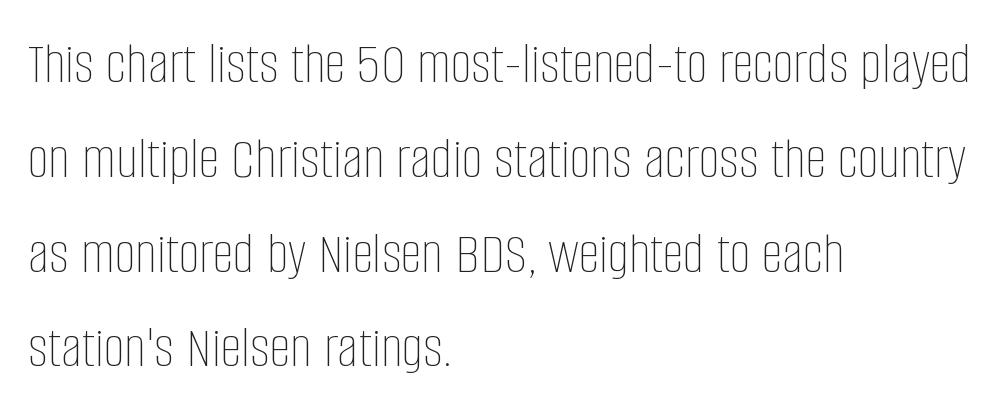
{"italic": "no", "bold": "no", "weight": "thin", "width": "condensed", "stroke_contrast": "low", "x_height": "large", "monospaced": "no", "underline": "no", "align": "left", "line_spacing": "normal", "line_spacing_ratio": 1.58, "letter_spacing": "normal", "letter_spacing_em": 0.0, "glyph_px": 60}
